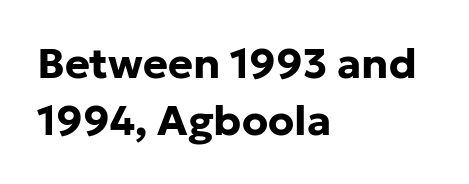
{"serif": "no", "italic": "no", "bold": "yes", "weight": "bold", "width": "normal", "stroke_contrast": "low", "x_height": "medium", "monospaced": "no", "underline": "no", "align": "left", "line_spacing": "normal", "line_spacing_ratio": 1.35, "letter_spacing": "normal", "letter_spacing_em": 0.0, "glyph_px": 42}
